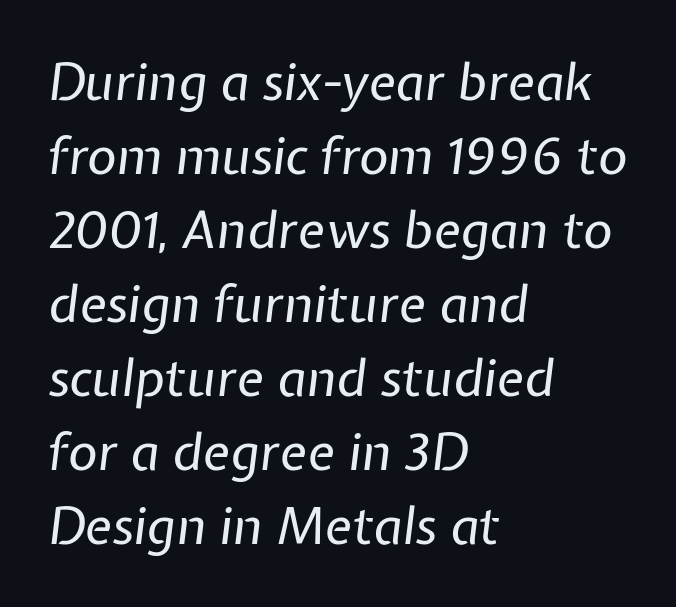
Q: Is the text bold? A: No.
Q: Is the text italic (slanted)? A: Yes, it leans right by about 7 degrees.
Q: Is the text underlined? A: No.
Q: How is the paragraph aligned? A: Left-aligned.
Q: Is the spacing between letters normal or unusually wide? A: Normal.
Q: Is the spacing between lines tight, normal or loose? A: Normal.
Q: Width (condensed, normal, or wide)? A: Normal.
Q: Stroke contrast? A: Low.
Q: x-height? A: Medium.
Q: Monospaced? A: No.
